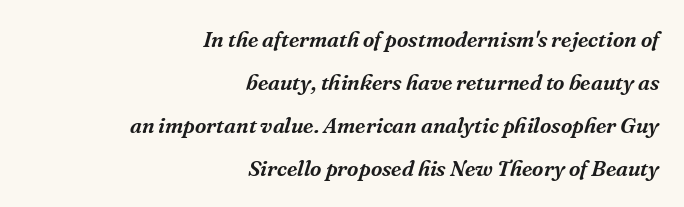
{"italic": "yes", "lean": "right", "slant_degrees": 16, "underline": "no", "align": "right", "line_spacing": "loose", "line_spacing_ratio": 1.95, "letter_spacing": "normal", "letter_spacing_em": 0.0, "glyph_px": 22}
